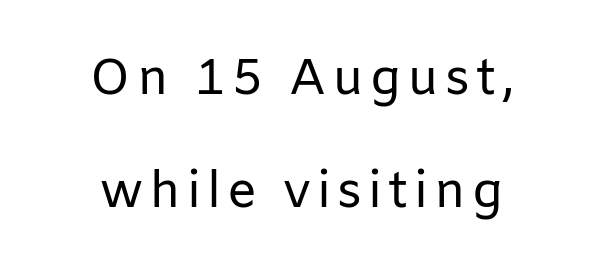
Q: Is the text bold? A: No.
Q: Is the text italic (slanted)? A: No, it is upright.
Q: Is the typeface a serif or a sans-serif typeface? A: Sans-serif.
Q: Is the text underlined? A: No.
Q: How is the paragraph aligned? A: Centered.
Q: Is the spacing between lines tight, normal or loose? A: Loose.
Q: Width (condensed, normal, or wide)? A: Normal.
Q: Stroke contrast? A: Low.
Q: x-height? A: Medium.
Q: Monospaced? A: No.
